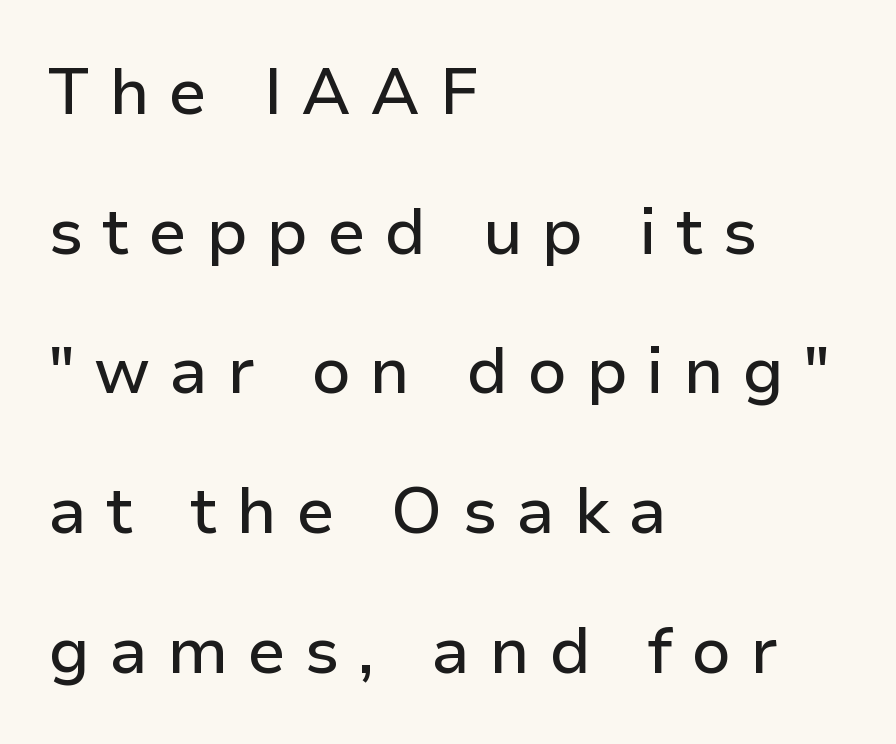
The image shows 65 px sans-serif type, upright; set left-aligned, loose line spacing (2.15x), unusually wide letter spacing (+0.29 em), not underlined; low stroke contrast and a medium x-height.
